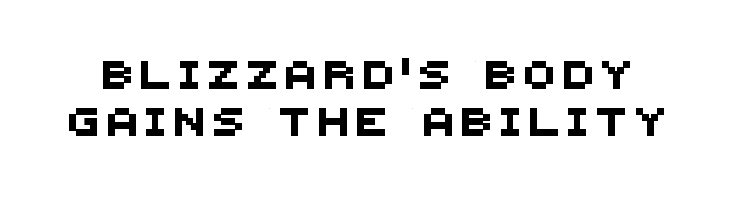
Q: Is the typeface a serif or a sans-serif typeface? A: Sans-serif.
Q: Is the text underlined? A: No.
Q: Is the spacing between letters normal or unusually wide? A: Unusually wide.
Q: Is the spacing between lines tight, normal or loose? A: Normal.
Q: Width (condensed, normal, or wide)? A: Normal.
Q: Stroke contrast? A: Medium.
Q: x-height? A: Large.
Q: Monospaced? A: No.
